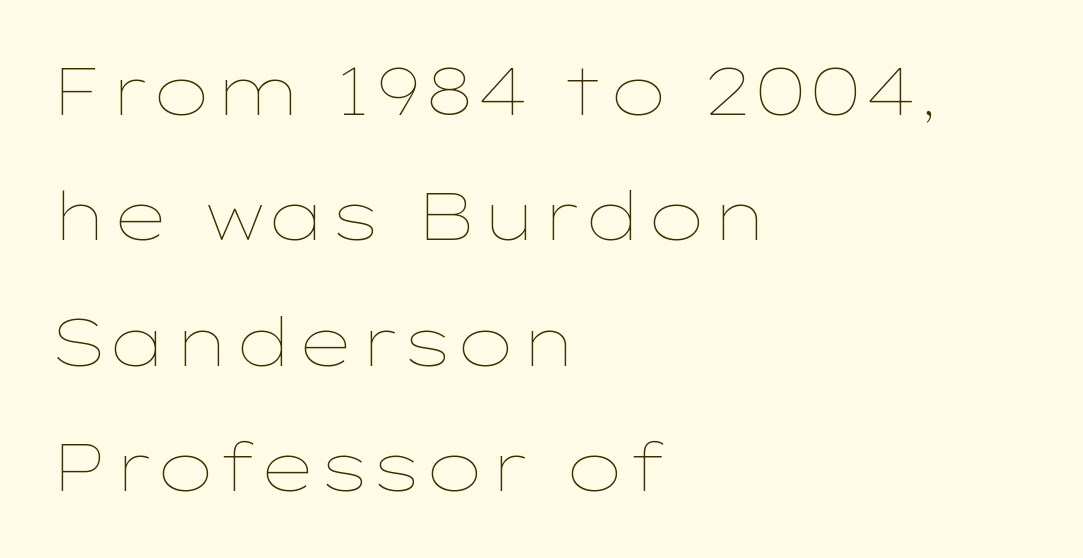
{"italic": "no", "bold": "no", "weight": "thin", "width": "wide", "stroke_contrast": "low", "x_height": "medium", "monospaced": "no", "underline": "no", "align": "left", "line_spacing": "loose", "line_spacing_ratio": 1.9, "letter_spacing": "normal", "letter_spacing_em": 0.0, "glyph_px": 66}
